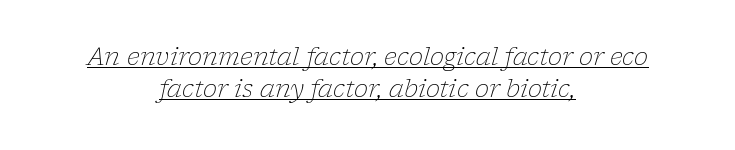
The typography opts for an oblique posture over an upright one. Each stroke keeps to a modest, everyday thickness or less. The lines are quadded center. This rendering leaves character spacing at its baseline value. A typographer would call this underscored text. Baseline-to-baseline distance is the conventional proportion of letter height.
